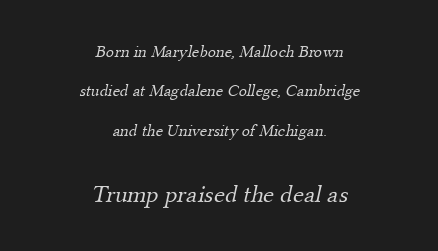
Q: Is the text bold? A: No.
Q: Is the text underlined? A: No.
Q: How is the paragraph aligned? A: Centered.
Q: Is the spacing between letters normal or unusually wide? A: Normal.
Q: Is the spacing between lines tight, normal or loose? A: Loose.
Q: Which block of text is set in a larger size, the first (top) or the second (bottom)? A: The second (bottom) one.
